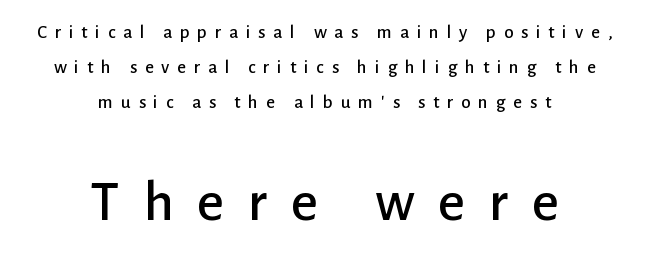
{"serif": "no", "italic": "no", "width": "normal", "stroke_contrast": "low", "x_height": "medium", "monospaced": "no", "underline": "no", "align": "center", "line_spacing_ratio": 1.84, "letter_spacing": "wide", "letter_spacing_em": 0.41, "larger_block": "second", "size_ratio": 3.05, "glyph_px": 58}
